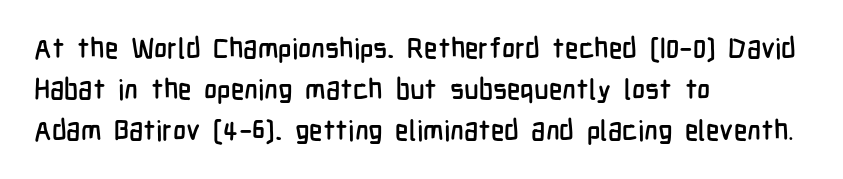
Short note: letters normally spaced. Notice how the stems are strictly vertical — no italics here. Alignment: flush left. Quick note: underline off. A typesetter would call this proportional, since set widths differ per character. A sans-serif font was chosen for this passage.
